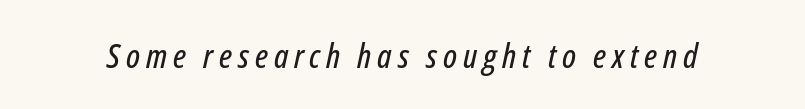
{"italic": "yes", "lean": "right", "slant_degrees": 12, "width": "condensed", "stroke_contrast": "low", "x_height": "medium", "monospaced": "no", "underline": "no", "glyph_px": 34}
